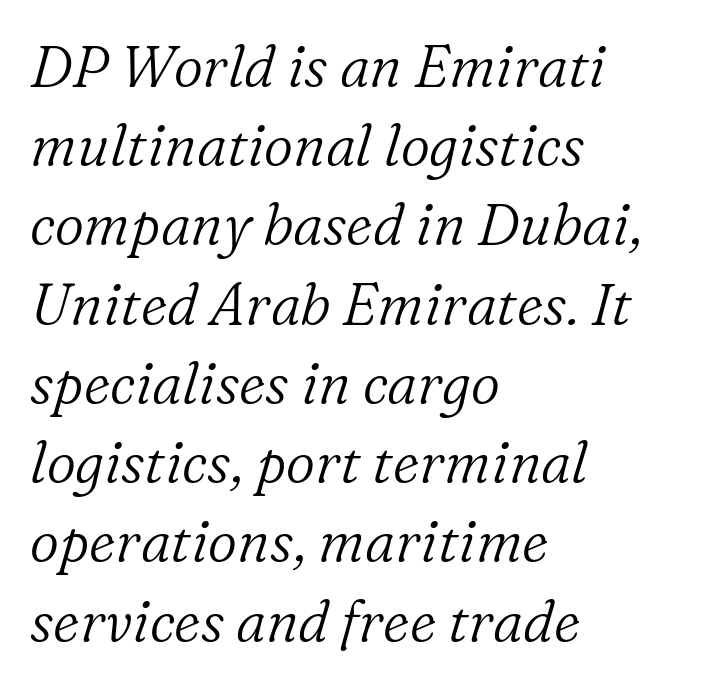
The image shows 57 px light serif type, italic (leaning right); set left-aligned, normal line spacing (1.39x), normal letter spacing, not underlined; low stroke contrast and a medium x-height.
